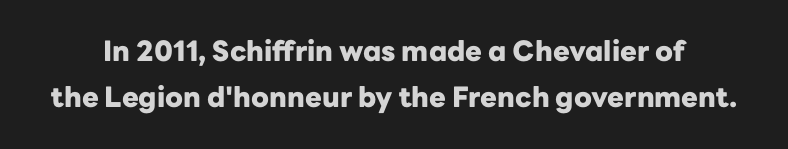
The passage shown is typed in a proportional face where columns would drift. Does extra space separate the letters? No, they use regular spacing. What weight is shown? A full bold with thick strokes. The rendering shows plain stroke endings on the letterforms — a sans-serif design. The rendering uses a moderate line-height, typical for paragraphs. Unmarked baselines from the first word to the last.
